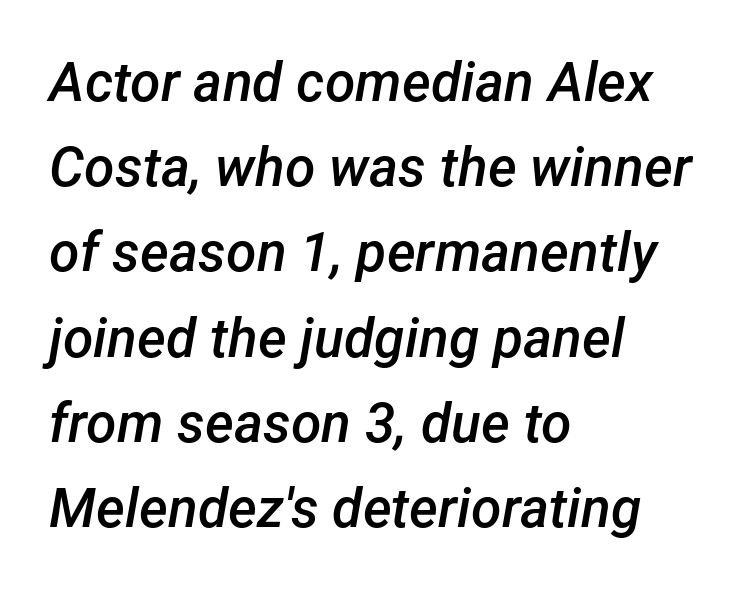
Tracking value appears to be zero — textbook default spacing. Does the copy run flush right? No — it runs flush left. Looking at the ascenders, they clearly lean. The passage shown stacks its lines at a standard gap. Do the characters align in a grid? No, the font is proportional.
